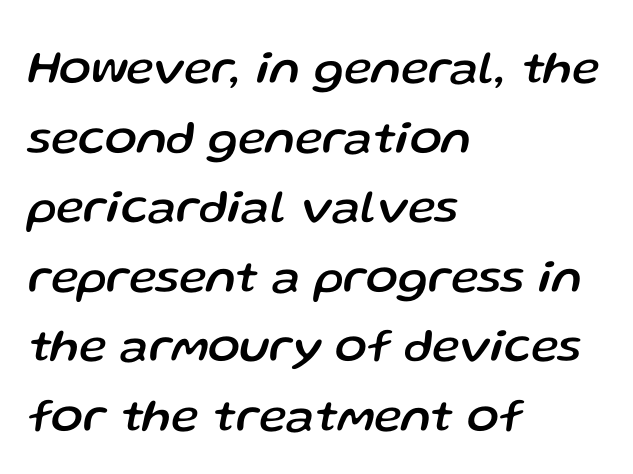
Q: Is the text italic (slanted)? A: Yes, it leans right by about 13 degrees.
Q: Is the text underlined? A: No.
Q: How is the paragraph aligned? A: Left-aligned.
Q: Is the spacing between letters normal or unusually wide? A: Normal.
Q: Is the spacing between lines tight, normal or loose? A: Normal.
Q: Width (condensed, normal, or wide)? A: Normal.
Q: Stroke contrast? A: Low.
Q: x-height? A: Medium.
Q: Monospaced? A: No.
